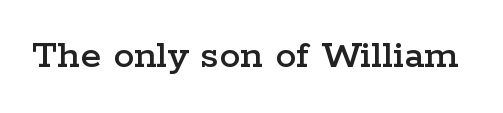
Q: Is the text italic (slanted)? A: No, it is upright.
Q: Is the typeface a serif or a sans-serif typeface? A: Serif.
Q: Is the text underlined? A: No.
Q: Is the spacing between letters normal or unusually wide? A: Normal.
Q: Width (condensed, normal, or wide)? A: Wide.
Q: Stroke contrast? A: Low.
Q: x-height? A: Medium.
Q: Monospaced? A: No.
